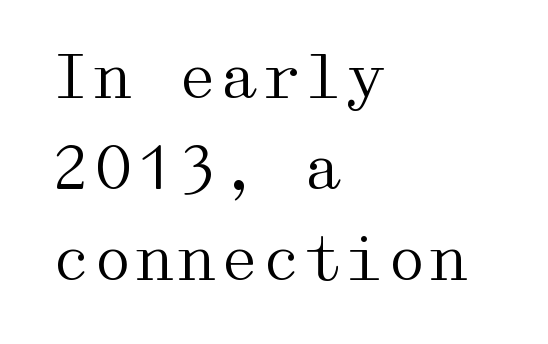
Notice how the passage keeps a crisp vertical edge on the left only. Any mark beneath the type? The region is blank. The letterforms sit shoulder to shoulder at normal distance. The font sits on the lighter half of the weight spectrum, regular included.
